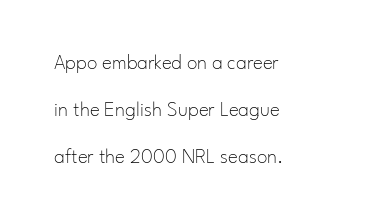
Characters follow at the spacing the type designer built in. You could fit nearly another row in the gap between these rows. The typesetter chose a ragged-right arrangement here. Summary of weight: not heavy and not bold. The space directly below the letters is spotless.
